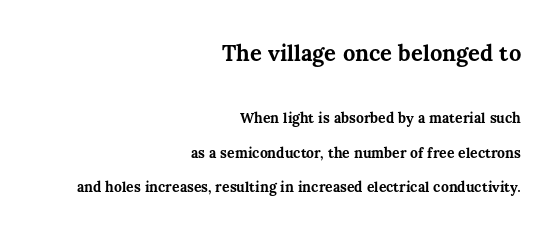
Q: Is the text bold? A: Yes.
Q: Is the text italic (slanted)? A: No, it is upright.
Q: Is the text underlined? A: No.
Q: How is the paragraph aligned? A: Right-aligned.
Q: Is the spacing between letters normal or unusually wide? A: Normal.
Q: Is the spacing between lines tight, normal or loose? A: Loose.
Q: Which block of text is set in a larger size, the first (top) or the second (bottom)? A: The first (top) one.
